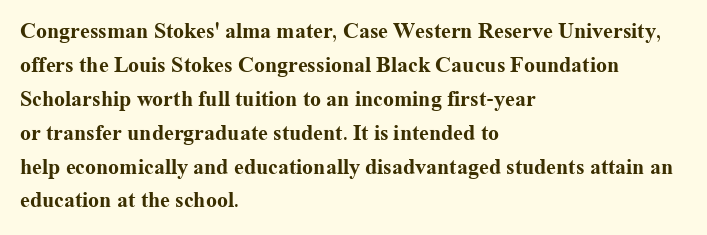
The image shows 22 px bold type, upright; set left-aligned, normal line spacing (1.54x), normal letter spacing, not underlined.
